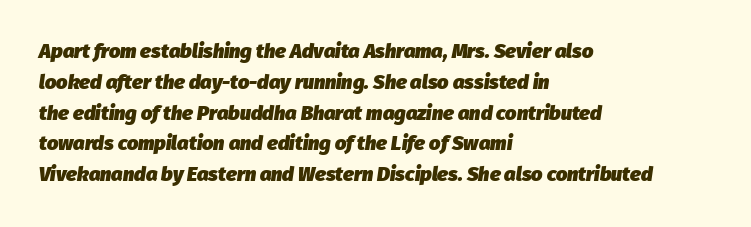
Q: Is the text bold? A: Yes.
Q: Is the text italic (slanted)? A: Yes, it leans right by about 8 degrees.
Q: Is the text underlined? A: No.
Q: How is the paragraph aligned? A: Left-aligned.
Q: Is the spacing between letters normal or unusually wide? A: Normal.
Q: Is the spacing between lines tight, normal or loose? A: Normal.
